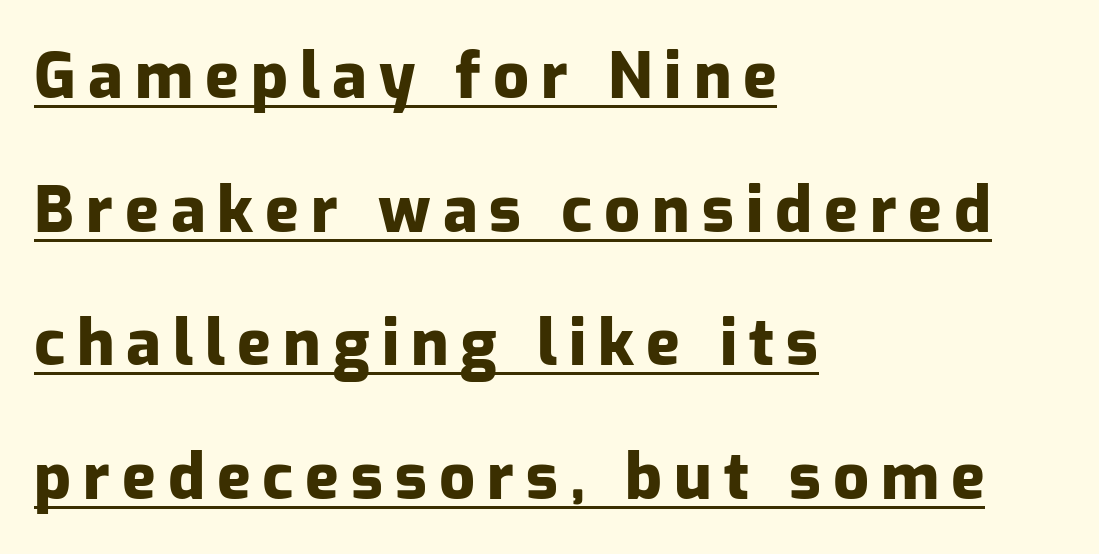
The face used here is proportionally spaced, like ordinary book or web type. The specimen reads as upright at a glance. Layout note: lines flush left. Typographically, this falls in the sans-serif category. In terms of weight, the rendering is a true, heavy bold.
